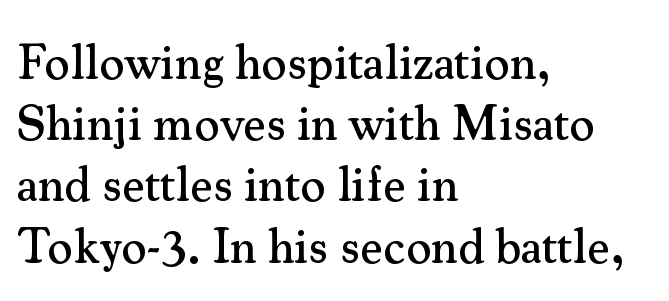
Does the leading feel generous? No, just average. Is the letter spacing exaggerated? No — it looks like the ordinary default. Classification — serif. The lines are quadded left. Descenders are the only things crossing below the line. Is this a fixed-width face? No — the glyphs have proportional, varying widths.
